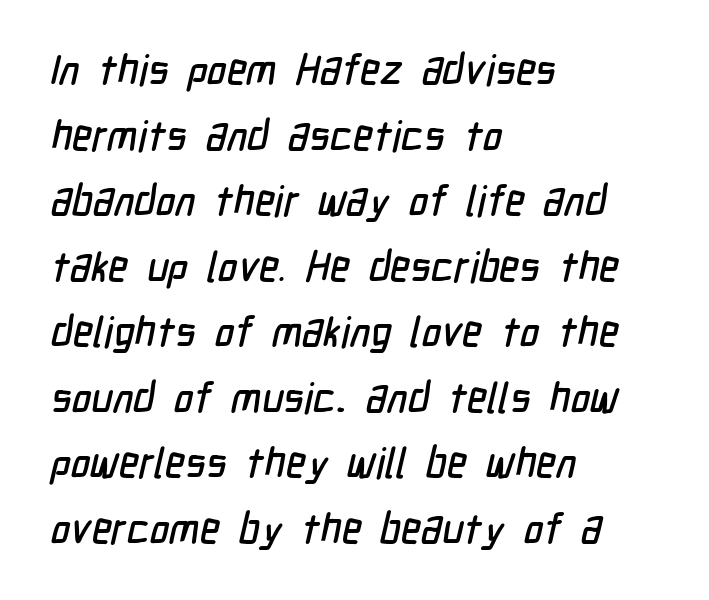
Each word holds together tightly as a unit, with standard inter-letter gaps. A student would call this left alignment; a typographer would say flush left, rag right. The lines sit at an ordinary, default distance from one another. Bare-footed words on every line. I'd call this a sans setting — the letters go barefoot. Each letter keeps its own natural width here, so spacing adapts to shape.
